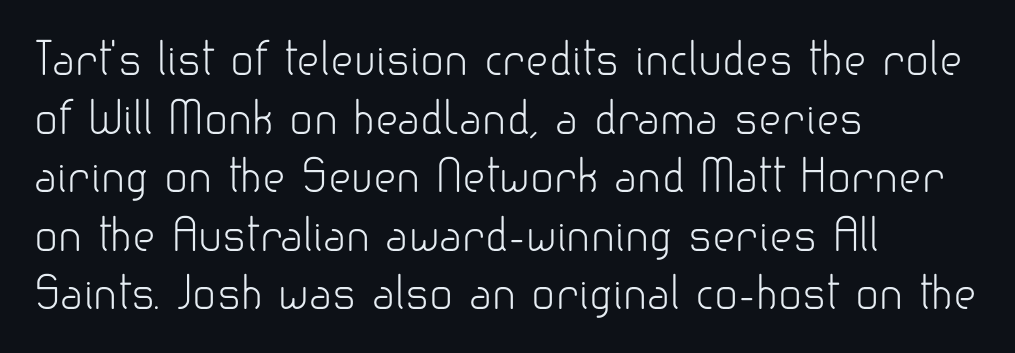
Q: Is the text bold? A: No.
Q: Is the text italic (slanted)? A: No, it is upright.
Q: Is the typeface a serif or a sans-serif typeface? A: Sans-serif.
Q: Is the text underlined? A: No.
Q: How is the paragraph aligned? A: Left-aligned.
Q: Is the spacing between letters normal or unusually wide? A: Normal.
Q: Is the spacing between lines tight, normal or loose? A: Normal.
Q: Width (condensed, normal, or wide)? A: Normal.
Q: Stroke contrast? A: Low.
Q: x-height? A: Small.
Q: Monospaced? A: No.
